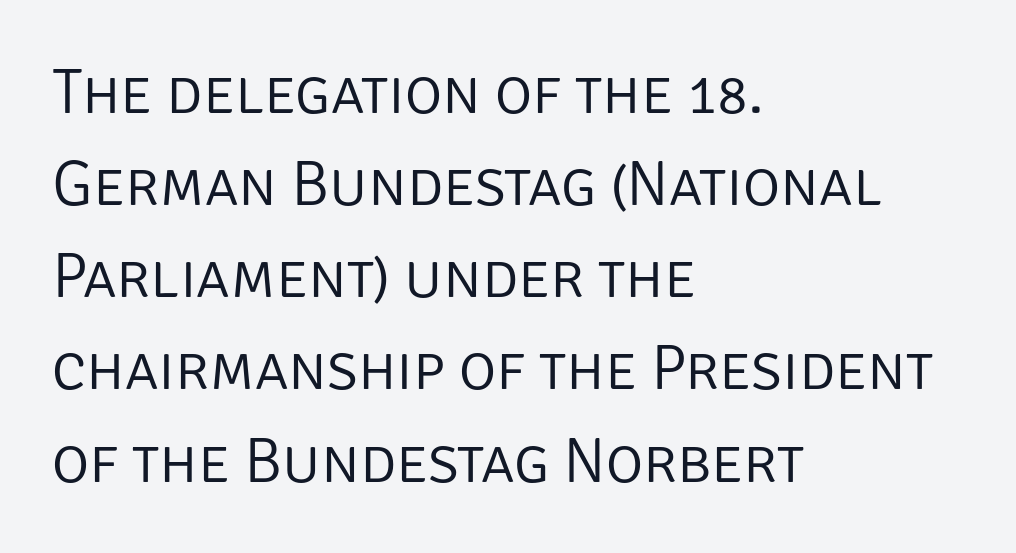
The image shows 64 px light sans-serif type, upright; set left-aligned, normal line spacing (1.44x), normal letter spacing, not underlined; low stroke contrast and a large x-height.
